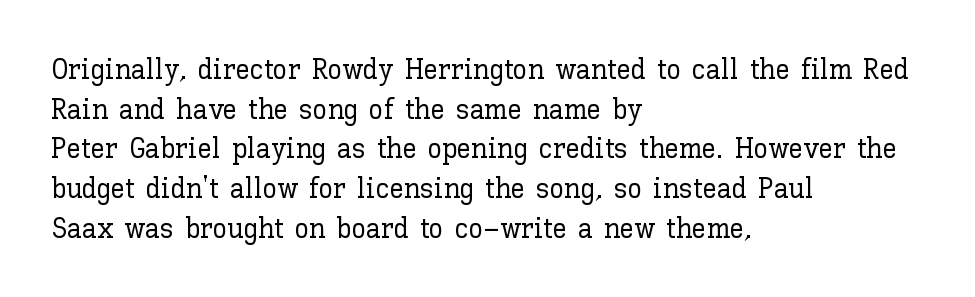
{"italic": "no", "width": "normal", "stroke_contrast": "low", "x_height": "medium", "monospaced": "no", "underline": "no", "align": "left", "line_spacing": "normal", "line_spacing_ratio": 1.37, "letter_spacing": "normal", "letter_spacing_em": 0.0, "glyph_px": 29}
